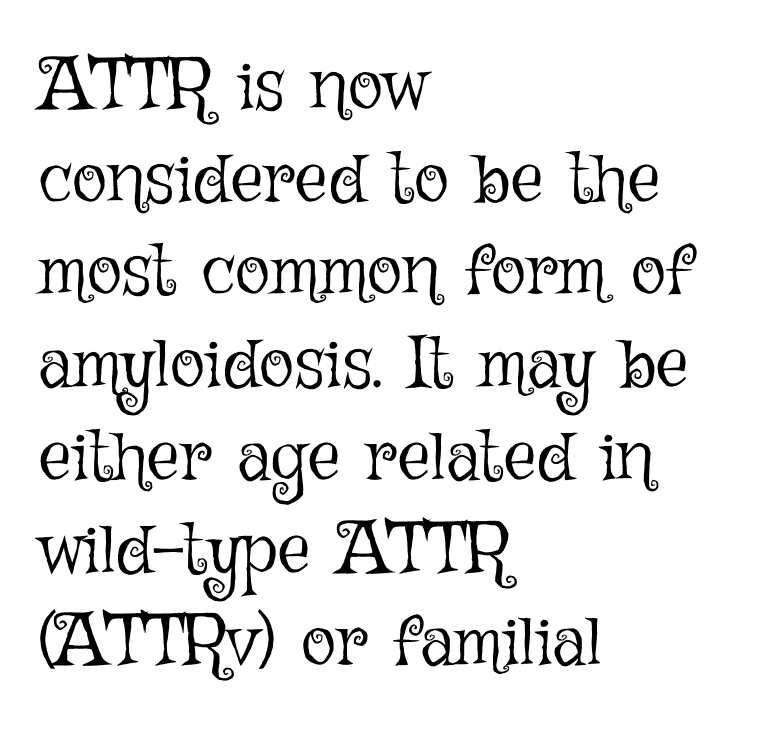
{"italic": "no", "bold": "no", "weight": "light", "width": "normal", "stroke_contrast": "low", "x_height": "medium", "monospaced": "no", "underline": "no", "align": "left", "line_spacing": "normal", "line_spacing_ratio": 1.27, "letter_spacing": "normal", "letter_spacing_em": 0.0, "glyph_px": 73}
